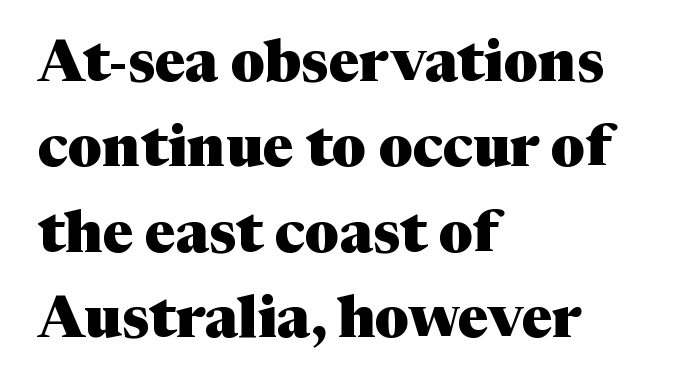
{"serif": "yes", "italic": "no", "bold": "yes", "weight": "heavy", "width": "normal", "stroke_contrast": "medium", "x_height": "medium", "monospaced": "no", "underline": "no", "align": "left", "line_spacing": "normal", "line_spacing_ratio": 1.47, "letter_spacing": "normal", "letter_spacing_em": 0.0, "glyph_px": 58}
